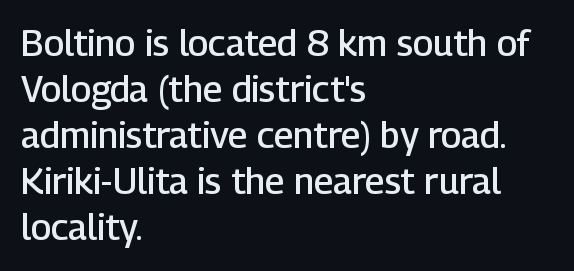
Notice how descenders clear the ascenders below comfortably — that's standard leading. Designer's note — italics off, roman on. Firm but not heavy-handed strokes: this text is semibold. Decoration check: the copy has no underline. Characters follow at the spacing the type designer built in.
